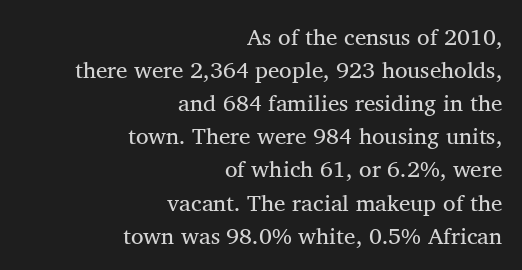
Unlike italic type, these characters show no tilt at all. Check under the words: just untouched page. Look at the tracking — it's just the regular setting, nothing added. Alignment: flush right.
